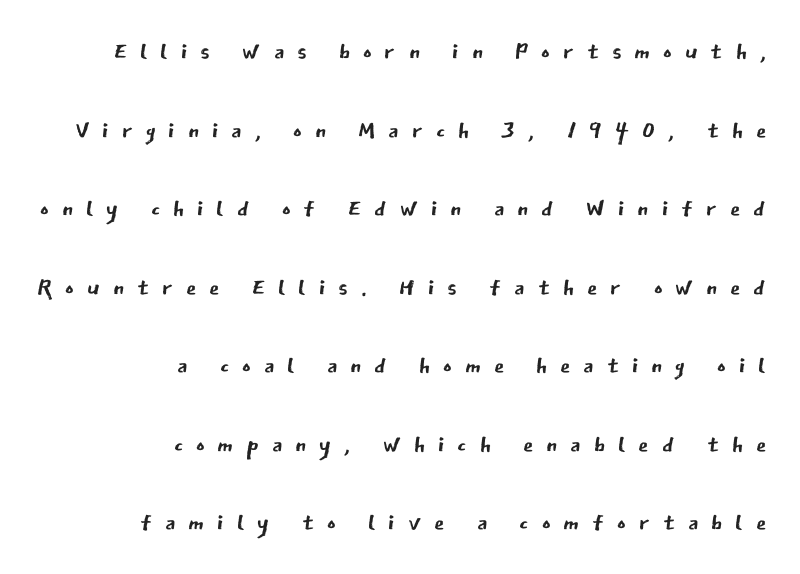
Nope, no serifs anywhere on these letters. The type sits square on the baseline with zero lean. Varying glyph widths throughout — classic text-font behaviour. The lines are spread far apart with generous leading. No extra ink here — the face is not bold. The letters are spread apart with noticeably loose tracking.
